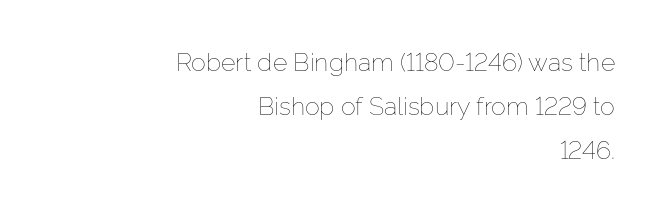
Q: Is the text bold? A: No.
Q: Is the text italic (slanted)? A: No, it is upright.
Q: Is the text underlined? A: No.
Q: How is the paragraph aligned? A: Right-aligned.
Q: Is the spacing between letters normal or unusually wide? A: Normal.
